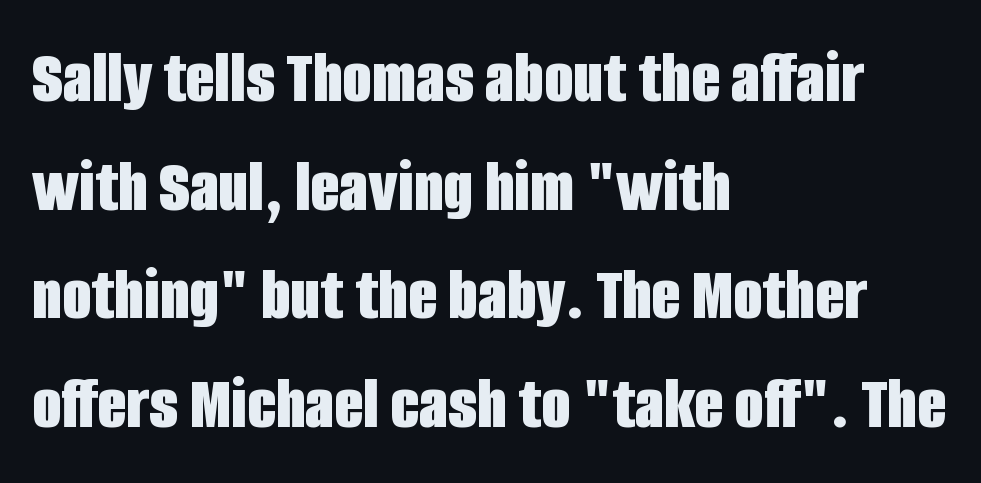
Honestly, there is no underline to notice here at all. These lines are set flush left with a ragged right edge. In terms of posture, this sample is upright. Spacing verdict: proportional, widths tailored to each character. No extra tracking has been applied to these lines.
